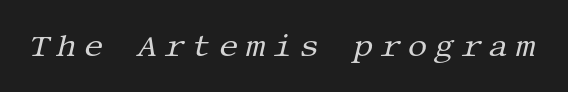
Compared with typical body copy, the letter spacing here is much looser. This is not heavy type; no bold has been used. Look at the bottom of the vertical strokes: they flare into serifs here. You can tell it's italic because the verticals aren't actually vertical. The glyphs are unaccompanied by any horizontal stroke below them.
